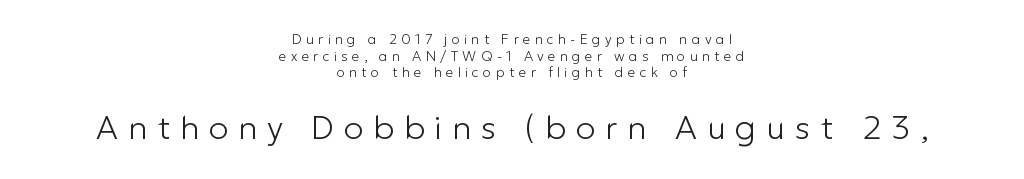
{"serif": "no", "italic": "no", "bold": "no", "weight": "light", "width": "normal", "stroke_contrast": "low", "x_height": "medium", "monospaced": "no", "underline": "no", "align": "center", "line_spacing_ratio": 1.18, "letter_spacing": "wide", "letter_spacing_em": 0.3, "larger_block": "second", "size_ratio": 2.36, "glyph_px": 33}
